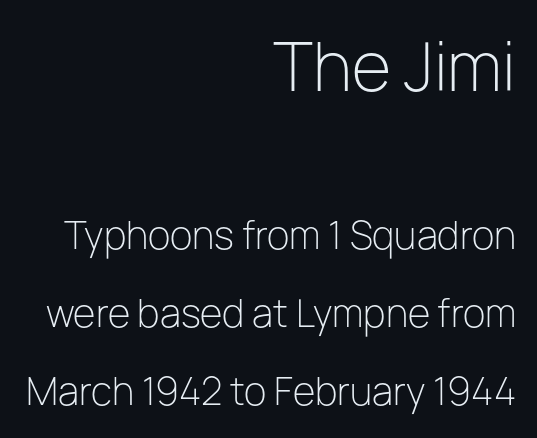
Short and long lines alike share a common ending point at right. This is the regular roman posture of the typeface. Letter spacing: default. Weight class: somewhere from thin through regular.
